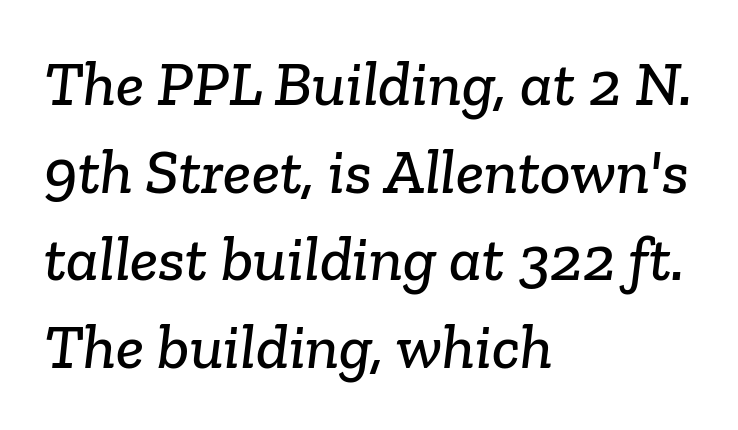
The image shows 64 px serif type; set left-aligned, normal line spacing (1.37x), normal letter spacing, not underlined; low stroke contrast and a medium x-height.
